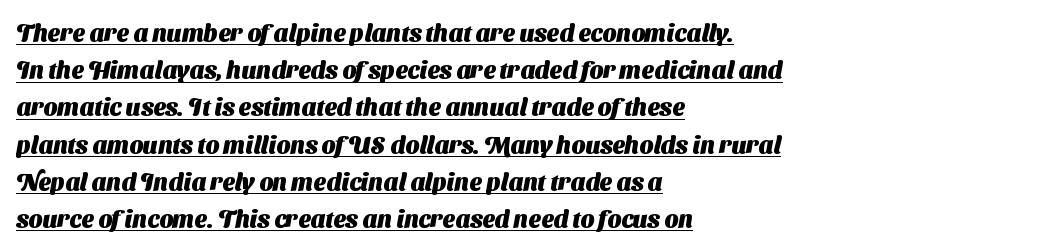
The image shows 24 px bold type; set left-aligned, normal line spacing (1.55x), normal letter spacing, underlined.
